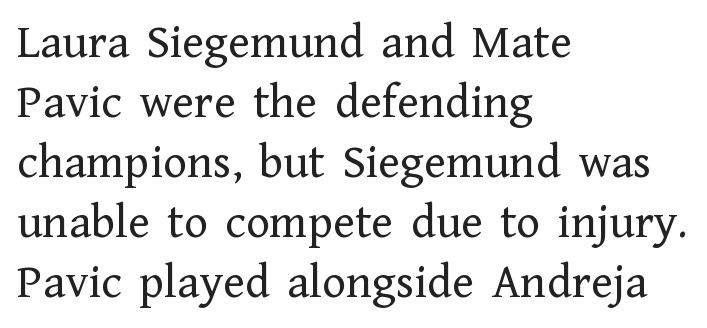
Left-aligned paragraph, ragged on the right. The zone under the glyphs is completely vacant. A typesetter would call this proportional, since set widths differ per character. No chunkiness to these letters — they're not bold. Letterform terminals end in serifs throughout the passage. The type is set solid horizontally, with unmodified tracking.
